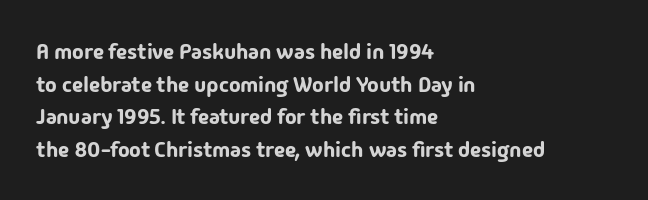
{"italic": "no", "underline": "no", "align": "left", "line_spacing": "normal", "line_spacing_ratio": 1.48, "letter_spacing": "normal", "letter_spacing_em": 0.0, "glyph_px": 22}
